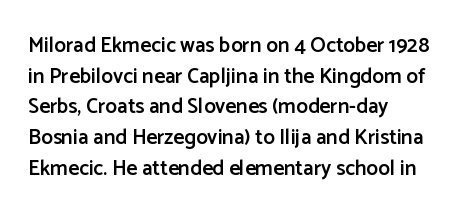
Q: Is the text bold? A: Semi-bold.
Q: Is the text italic (slanted)? A: No, it is upright.
Q: Is the text underlined? A: No.
Q: How is the paragraph aligned? A: Left-aligned.
Q: Is the spacing between letters normal or unusually wide? A: Normal.
Q: Is the spacing between lines tight, normal or loose? A: Normal.
